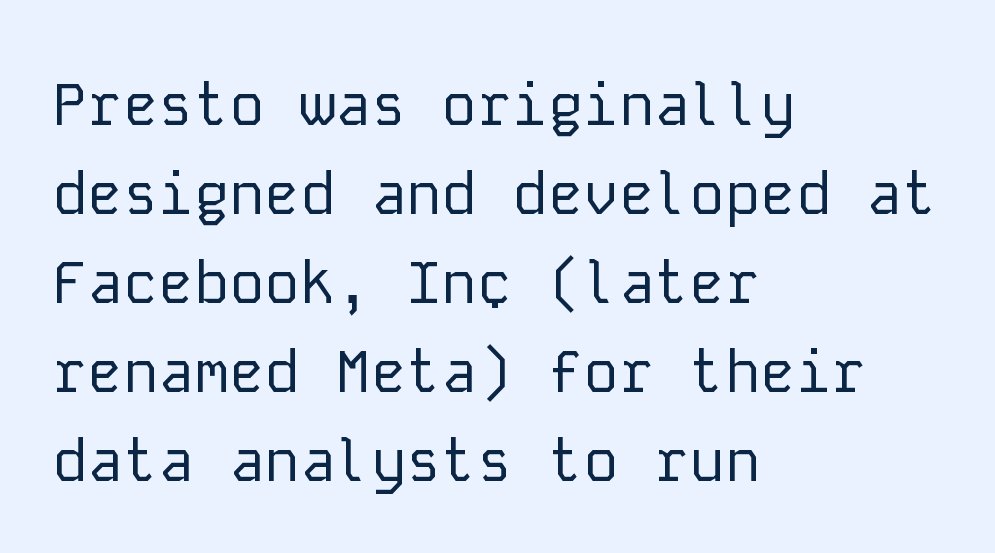
{"serif": "no", "italic": "no", "bold": "no", "weight": "regular", "width": "normal", "stroke_contrast": "low", "x_height": "medium", "monospaced": "yes", "underline": "no", "align": "left", "line_spacing": "normal", "line_spacing_ratio": 1.51, "letter_spacing": "normal", "letter_spacing_em": 0.0, "glyph_px": 59}
